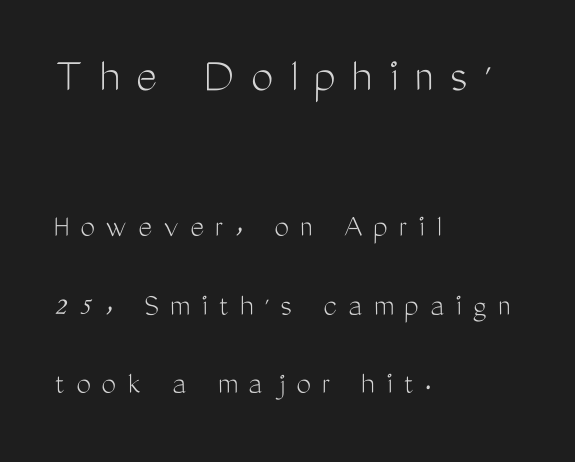
The image shows 50 px light, condensed sans-serif type, upright; set left-aligned, loose line spacing (2.37x), unusually wide letter spacing (+0.34 em), not underlined; the first (top) block is 1.52x larger; medium stroke contrast and a medium x-height.
